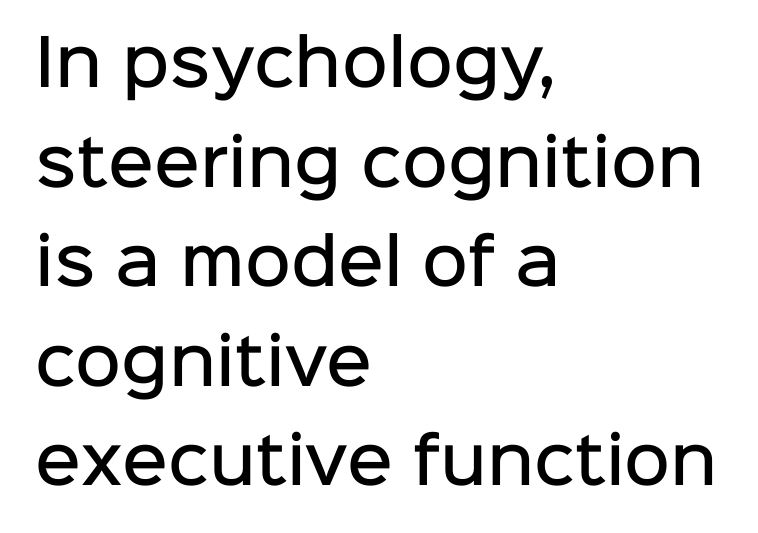
Tracking value appears to be zero — textbook default spacing. The face used here is proportionally spaced, like ordinary book or web type. The glyphs in this specimen are sans serif. The strip under each line holds only bare page. How would I describe the line gaps? Plain and ordinary.
